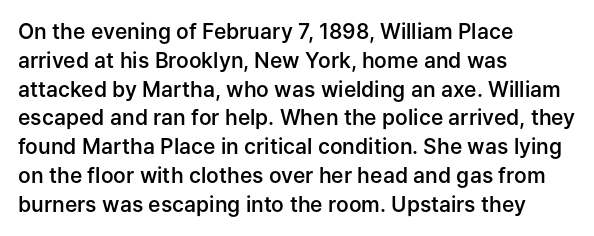
{"italic": "no", "bold": "semi", "underline": "no", "align": "left", "line_spacing": "normal", "line_spacing_ratio": 1.37, "letter_spacing": "normal", "letter_spacing_em": 0.0, "glyph_px": 21}
